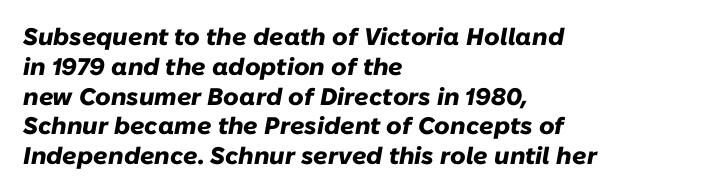
{"italic": "yes", "lean": "right", "slant_degrees": 10, "bold": "yes", "underline": "no", "align": "left", "line_spacing_ratio": 1.24, "letter_spacing": "normal", "letter_spacing_em": 0.0, "glyph_px": 24}
